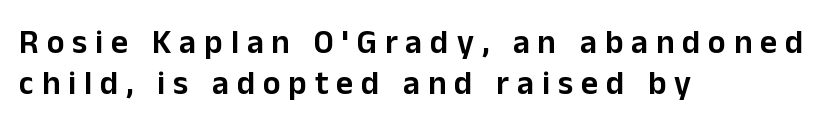
Q: Is the text italic (slanted)? A: No, it is upright.
Q: Is the typeface a serif or a sans-serif typeface? A: Sans-serif.
Q: Is the text underlined? A: No.
Q: How is the paragraph aligned? A: Left-aligned.
Q: Is the spacing between letters normal or unusually wide? A: Unusually wide.
Q: Width (condensed, normal, or wide)? A: Normal.
Q: Stroke contrast? A: Low.
Q: x-height? A: Medium.
Q: Monospaced? A: No.
